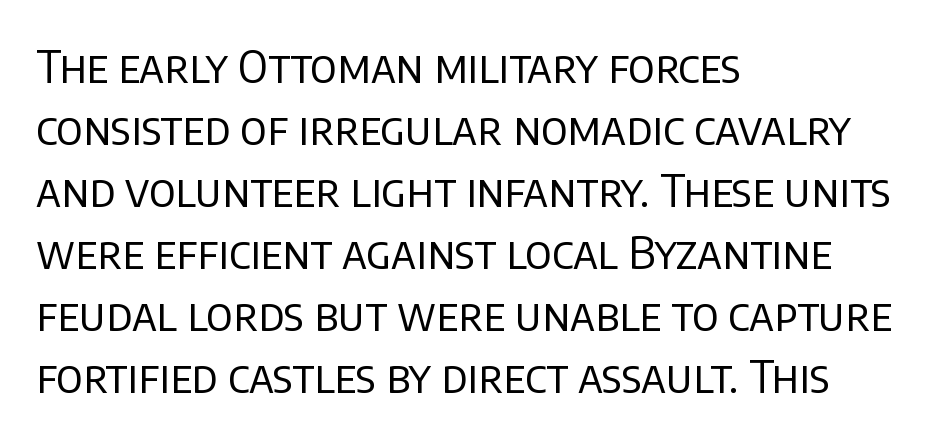
Q: Is the text bold? A: No.
Q: Is the text italic (slanted)? A: No, it is upright.
Q: Is the typeface a serif or a sans-serif typeface? A: Sans-serif.
Q: Is the text underlined? A: No.
Q: How is the paragraph aligned? A: Left-aligned.
Q: Is the spacing between letters normal or unusually wide? A: Normal.
Q: Is the spacing between lines tight, normal or loose? A: Normal.
Q: Width (condensed, normal, or wide)? A: Normal.
Q: Stroke contrast? A: Low.
Q: x-height? A: Large.
Q: Monospaced? A: No.
